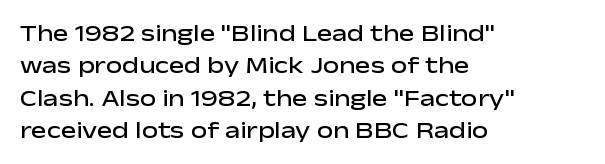
{"italic": "no", "bold": "semi", "underline": "no", "align": "left", "line_spacing": "normal", "line_spacing_ratio": 1.41, "letter_spacing": "normal", "letter_spacing_em": 0.0, "glyph_px": 23}
